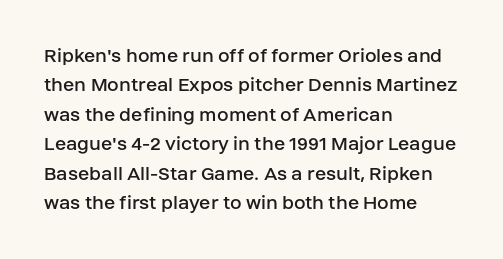
Q: Is the text bold? A: No.
Q: Is the text italic (slanted)? A: No, it is upright.
Q: Is the text underlined? A: No.
Q: How is the paragraph aligned? A: Left-aligned.
Q: Is the spacing between letters normal or unusually wide? A: Normal.
Q: Is the spacing between lines tight, normal or loose? A: Normal.
